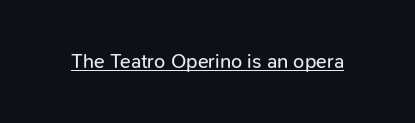
Q: Is the text bold? A: No.
Q: Is the text italic (slanted)? A: No, it is upright.
Q: Is the text underlined? A: Yes.
Q: Is the spacing between letters normal or unusually wide? A: Normal.
